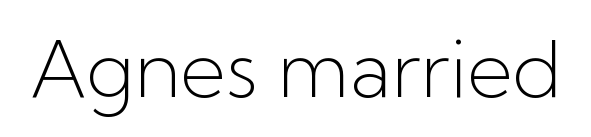
The font family rendered here belongs to the sans-serif group. Every stem runs plumb, perpendicular to the baseline. The letters advance in unequal steps, a hallmark of proportional type. The typeface has the unassuming heft of standard copy or less. Tracking value appears to be zero — textbook default spacing. The zone under the glyphs is completely vacant.
